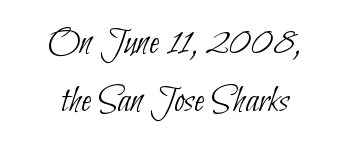
One glance says typical: line gaps are just what's usual. The passage shown is typed in a proportional face where columns would drift. What stands out about the letter spacing? Nothing — it is the standard amount. Regarding serifs, this sample does without them.
